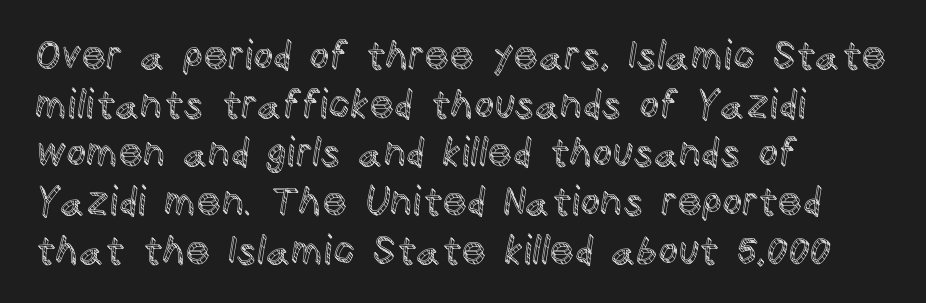
Q: Is the text italic (slanted)? A: Yes.
Q: Is the text underlined? A: No.
Q: How is the paragraph aligned? A: Left-aligned.
Q: Is the spacing between letters normal or unusually wide? A: Normal.
Q: Is the spacing between lines tight, normal or loose? A: Normal.
Q: Width (condensed, normal, or wide)? A: Normal.
Q: x-height? A: Large.
Q: Monospaced? A: No.
